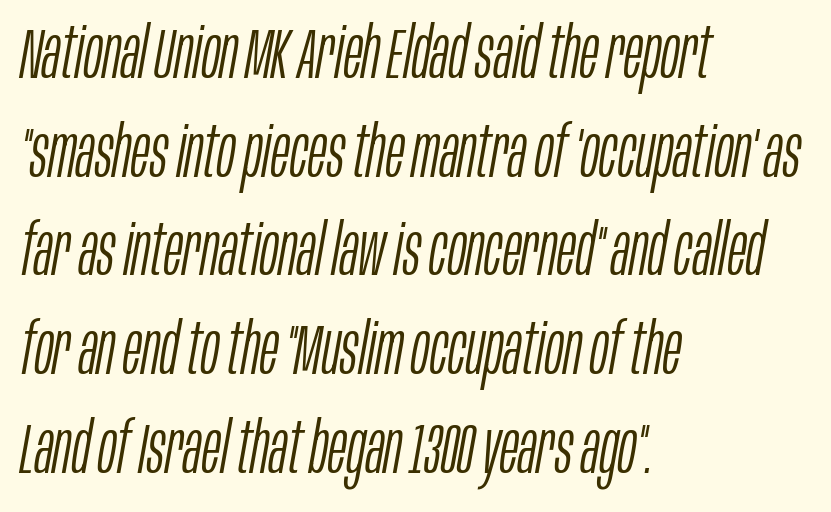
The image shows 71 px light, condensed type, italic (leaning right); set left-aligned, normal line spacing (1.39x), normal letter spacing, not underlined; low stroke contrast and a large x-height.
